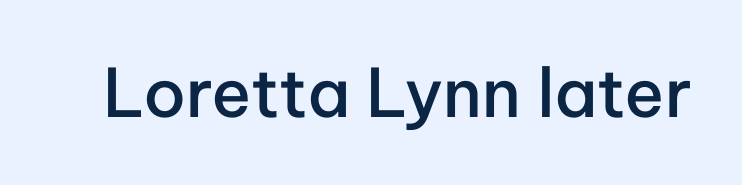
The image shows 67 px semibold sans-serif type, upright; set normal letter spacing, not underlined; low stroke contrast and a medium x-height.
